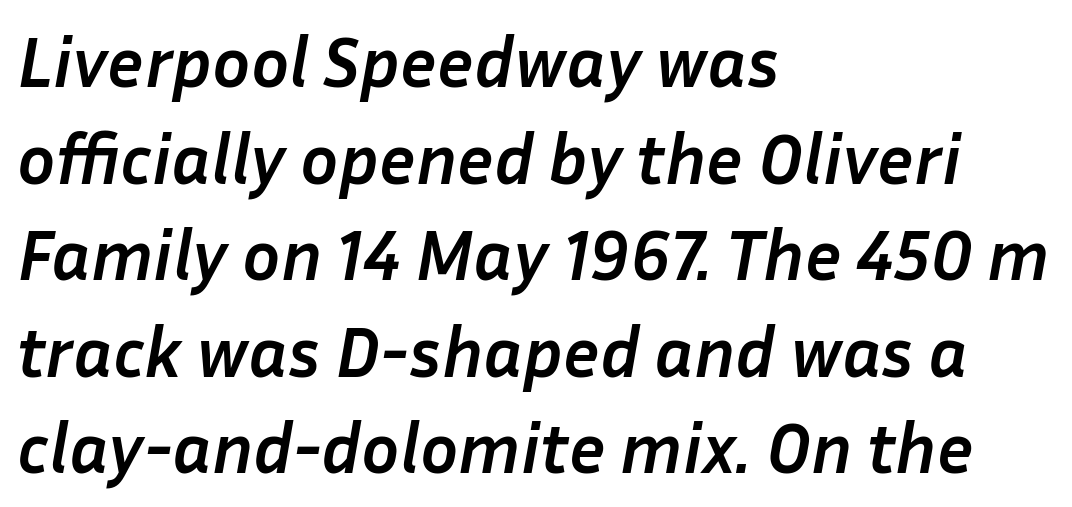
Q: Is the text bold? A: Yes.
Q: Is the text italic (slanted)? A: Yes, it leans right by about 10 degrees.
Q: Is the text underlined? A: No.
Q: How is the paragraph aligned? A: Left-aligned.
Q: Is the spacing between letters normal or unusually wide? A: Normal.
Q: Is the spacing between lines tight, normal or loose? A: Normal.
Q: Width (condensed, normal, or wide)? A: Normal.
Q: Stroke contrast? A: Low.
Q: x-height? A: Medium.
Q: Monospaced? A: No.
